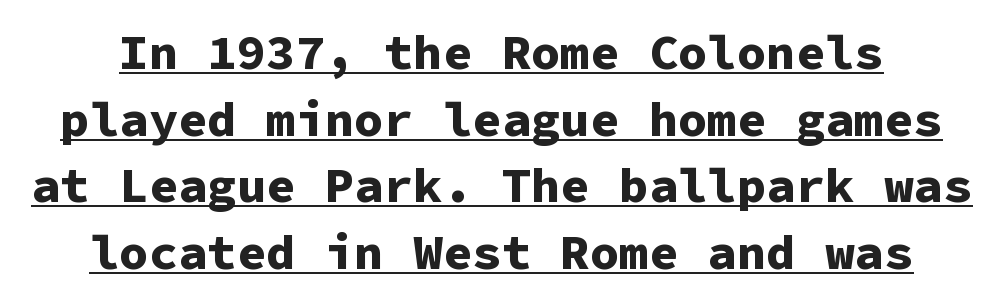
{"serif": "no", "italic": "no", "bold": "yes", "weight": "bold", "width": "normal", "stroke_contrast": "low", "x_height": "medium", "monospaced": "yes", "underline": "yes", "line_spacing": "normal", "line_spacing_ratio": 1.36, "letter_spacing": "normal", "letter_spacing_em": 0.0, "glyph_px": 49}
